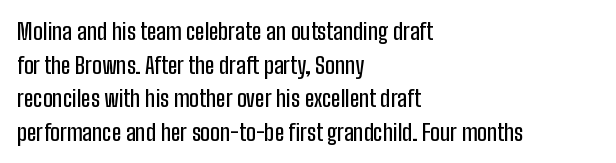
Notice how the passage keeps a crisp vertical edge on the left only. Ascenders rise straight up at ninety degrees. The passage shown is not underscored anywhere. Tracking value appears to be zero — textbook default spacing.
